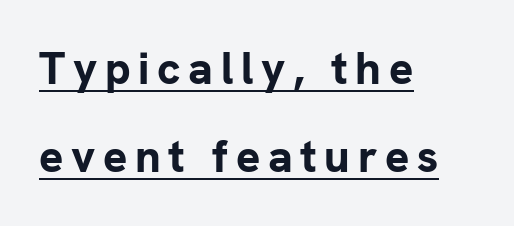
Q: Is the text bold? A: Yes.
Q: Is the text italic (slanted)? A: No, it is upright.
Q: Is the typeface a serif or a sans-serif typeface? A: Sans-serif.
Q: Is the text underlined? A: Yes.
Q: How is the paragraph aligned? A: Left-aligned.
Q: Is the spacing between lines tight, normal or loose? A: Loose.
Q: Width (condensed, normal, or wide)? A: Normal.
Q: Stroke contrast? A: Low.
Q: x-height? A: Medium.
Q: Monospaced? A: No.
